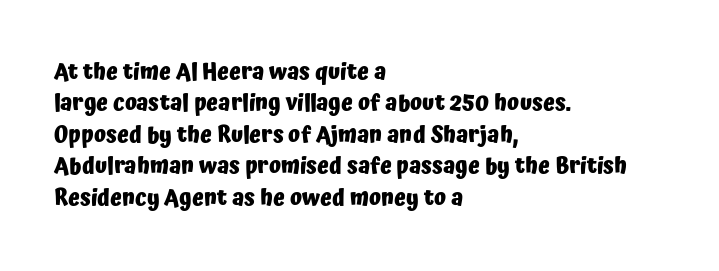
The image shows 22 px bold type, upright; set left-aligned, normal line spacing (1.43x), normal letter spacing, not underlined.
